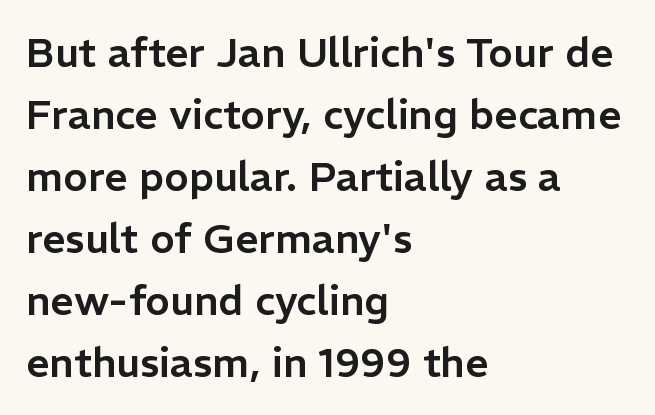
The image shows 41 px sans-serif type, upright; set left-aligned, normal line spacing (1.51x), normal letter spacing, not underlined; low stroke contrast and a medium x-height.
